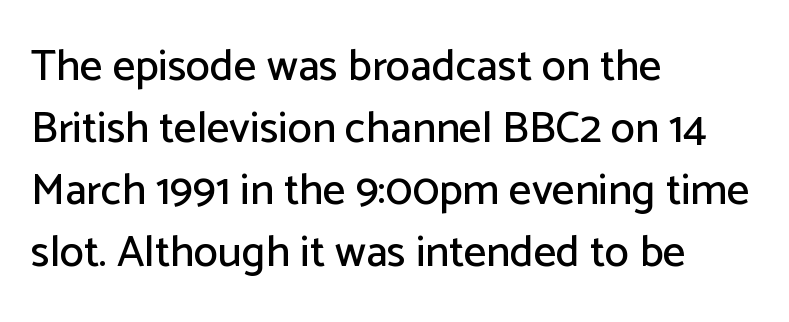
The image shows 44 px sans-serif type, upright; set left-aligned, normal line spacing (1.41x), normal letter spacing, not underlined; low stroke contrast and a medium x-height.
